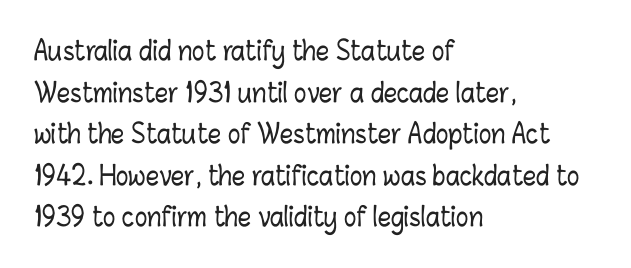
Q: Is the text italic (slanted)? A: No, it is upright.
Q: Is the text underlined? A: No.
Q: How is the paragraph aligned? A: Left-aligned.
Q: Is the spacing between letters normal or unusually wide? A: Normal.
Q: Is the spacing between lines tight, normal or loose? A: Normal.
